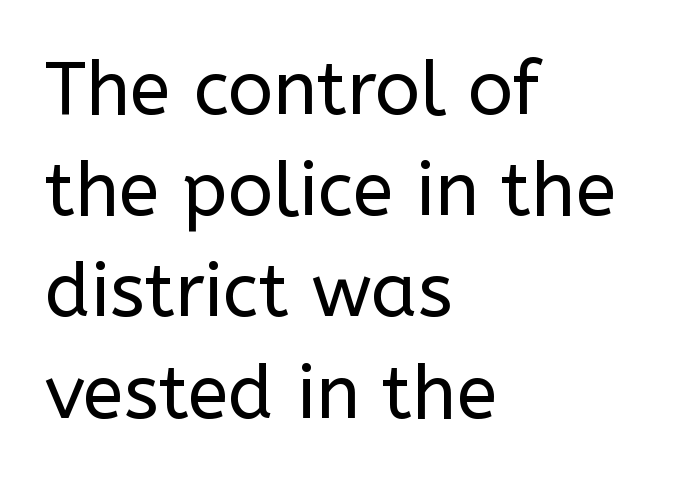
{"serif": "no", "italic": "no", "bold": "no", "weight": "regular", "width": "normal", "stroke_contrast": "low", "x_height": "medium", "monospaced": "no", "underline": "no", "align": "left", "line_spacing": "normal", "line_spacing_ratio": 1.35, "letter_spacing": "normal", "letter_spacing_em": 0.0, "glyph_px": 75}
